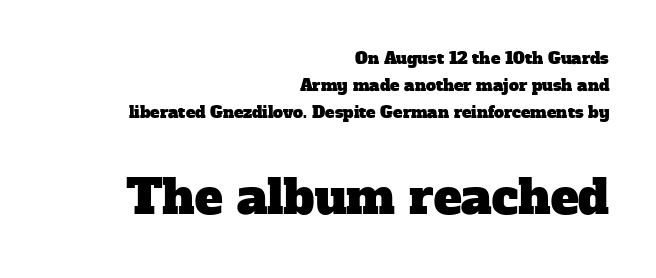
{"serif": "yes", "width": "normal", "stroke_contrast": "low", "x_height": "medium", "monospaced": "no", "underline": "no", "align": "right", "line_spacing": "normal", "line_spacing_ratio": 1.68, "letter_spacing": "normal", "letter_spacing_em": 0.0, "larger_block": "second", "size_ratio": 2.94, "glyph_px": 47}
